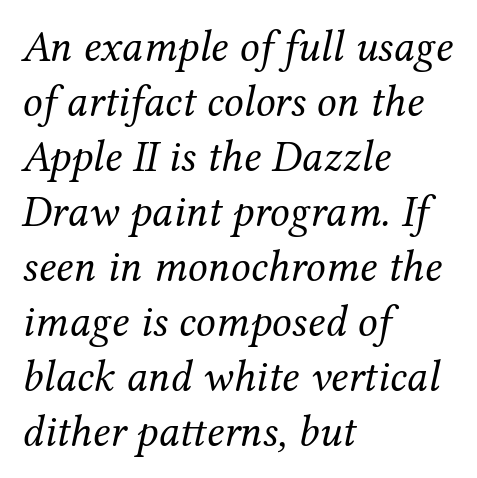
The face used here is proportionally spaced, like ordinary book or web type. Which margin do the lines hug? The left one — the right edge is uneven. Compared with a typical body face, this is equally light or lighter still. Stroke terminals: seriffed. Words float on clear page, feet unadorned. Slanted lettering throughout.
